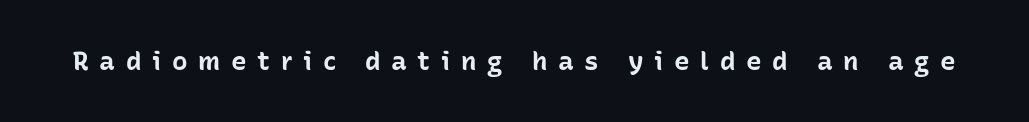
Q: Is the text bold? A: Yes.
Q: Is the text italic (slanted)? A: No, it is upright.
Q: Is the text underlined? A: No.
Q: Is the spacing between letters normal or unusually wide? A: Unusually wide.
